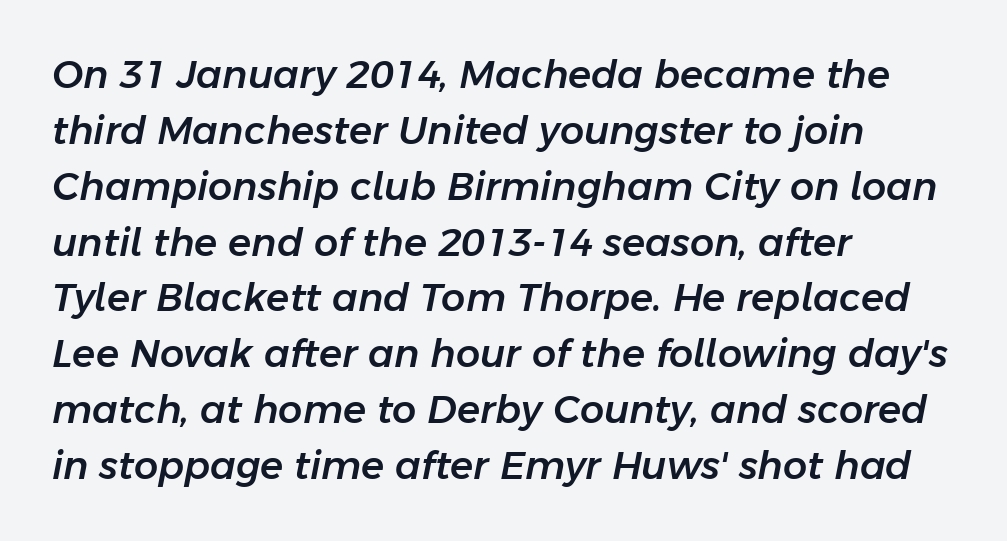
Q: Is the text italic (slanted)? A: Yes, it leans right by about 11 degrees.
Q: Is the text underlined? A: No.
Q: How is the paragraph aligned? A: Left-aligned.
Q: Is the spacing between letters normal or unusually wide? A: Normal.
Q: Is the spacing between lines tight, normal or loose? A: Normal.
Q: Width (condensed, normal, or wide)? A: Normal.
Q: Stroke contrast? A: Low.
Q: x-height? A: Medium.
Q: Monospaced? A: No.
